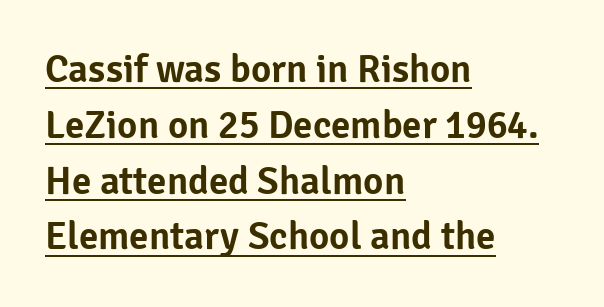
The lines sit at an ordinary, default distance from one another. Quick note: underline on. Font category for this specimen: sans-serif. Ordinary non-slanted type is in use.
